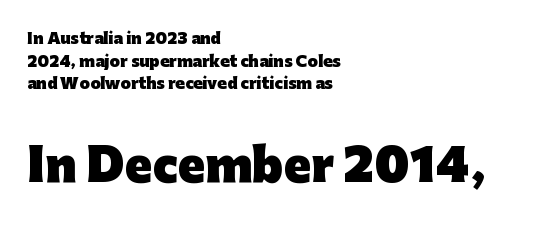
Q: Is the text bold? A: Yes.
Q: Is the text italic (slanted)? A: No, it is upright.
Q: Is the typeface a serif or a sans-serif typeface? A: Sans-serif.
Q: Is the text underlined? A: No.
Q: How is the paragraph aligned? A: Left-aligned.
Q: Is the spacing between letters normal or unusually wide? A: Normal.
Q: Is the spacing between lines tight, normal or loose? A: Normal.
Q: Which block of text is set in a larger size, the first (top) or the second (bottom)? A: The second (bottom) one.
Q: Width (condensed, normal, or wide)? A: Normal.
Q: Stroke contrast? A: Low.
Q: x-height? A: Medium.
Q: Monospaced? A: No.
